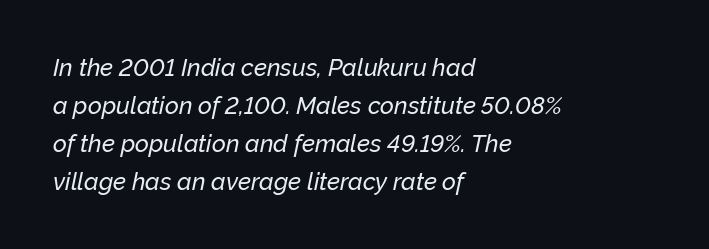
The image shows 24 px text type, italic (leaning right); set left-aligned, normal line spacing (1.58x), normal letter spacing, not underlined.
